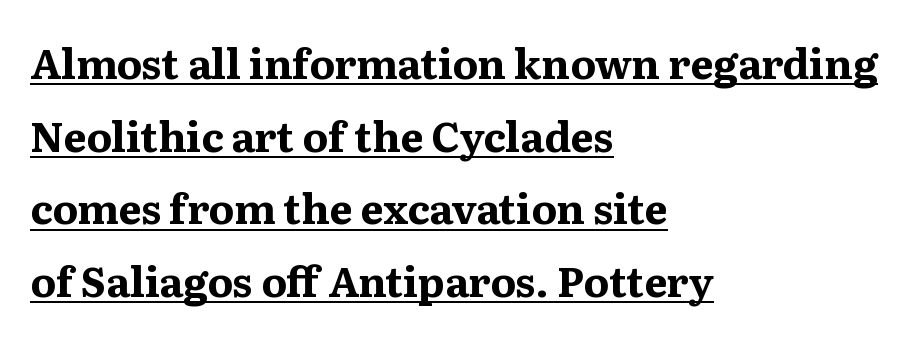
Q: Is the text bold? A: Yes.
Q: Is the text italic (slanted)? A: No, it is upright.
Q: Is the typeface a serif or a sans-serif typeface? A: Serif.
Q: Is the text underlined? A: Yes.
Q: How is the paragraph aligned? A: Left-aligned.
Q: Is the spacing between letters normal or unusually wide? A: Normal.
Q: Width (condensed, normal, or wide)? A: Normal.
Q: Stroke contrast? A: Medium.
Q: x-height? A: Medium.
Q: Monospaced? A: No.
